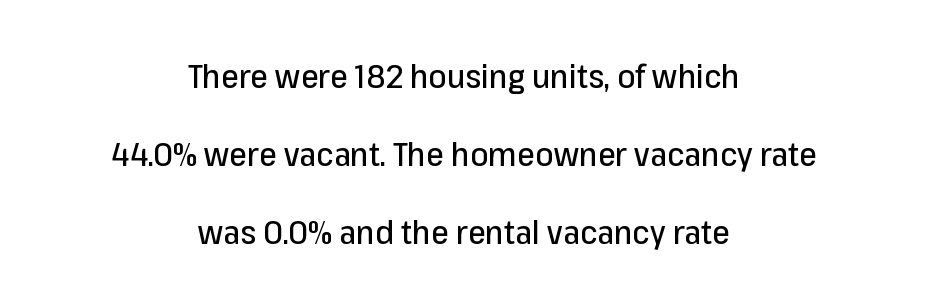
The image shows 32 px sans-serif type, upright; set centered, loose line spacing (2.44x), normal letter spacing, not underlined; low stroke contrast and a medium x-height.
